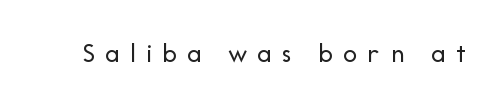
{"serif": "no", "italic": "no", "bold": "no", "weight": "regular", "width": "normal", "stroke_contrast": "low", "x_height": "medium", "monospaced": "no", "underline": "no", "letter_spacing": "wide", "letter_spacing_em": 0.36, "glyph_px": 28}
